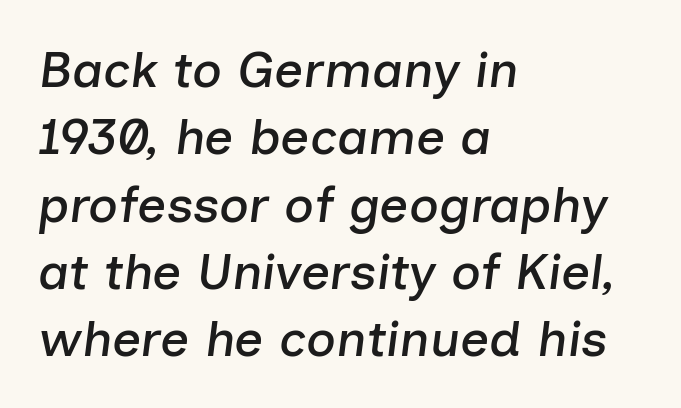
Q: Is the text italic (slanted)? A: Yes, it leans right by about 7 degrees.
Q: Is the text underlined? A: No.
Q: How is the paragraph aligned? A: Left-aligned.
Q: Is the spacing between letters normal or unusually wide? A: Normal.
Q: Is the spacing between lines tight, normal or loose? A: Normal.
Q: Width (condensed, normal, or wide)? A: Normal.
Q: Stroke contrast? A: Low.
Q: x-height? A: Medium.
Q: Monospaced? A: No.
